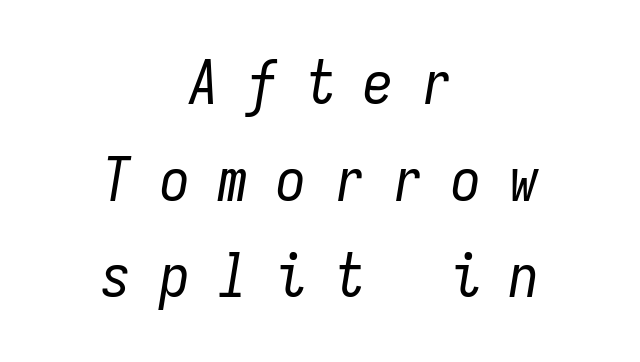
The image shows 60 px regular-weight, condensed type, italic (leaning right), monospaced; set centered, normal line spacing (1.61x), unusually wide letter spacing (+0.47 em), not underlined; low stroke contrast and a medium x-height.
